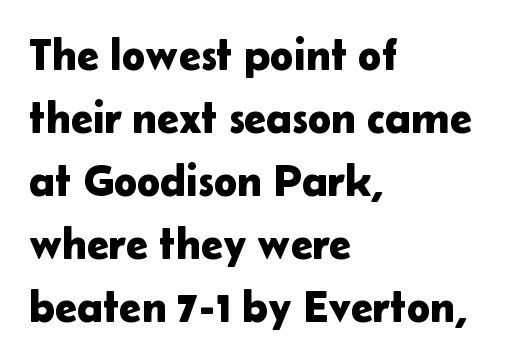
{"serif": "no", "italic": "no", "width": "normal", "stroke_contrast": "low", "x_height": "medium", "monospaced": "no", "underline": "no", "align": "left", "line_spacing": "normal", "line_spacing_ratio": 1.43, "letter_spacing": "normal", "letter_spacing_em": 0.0, "glyph_px": 44}
